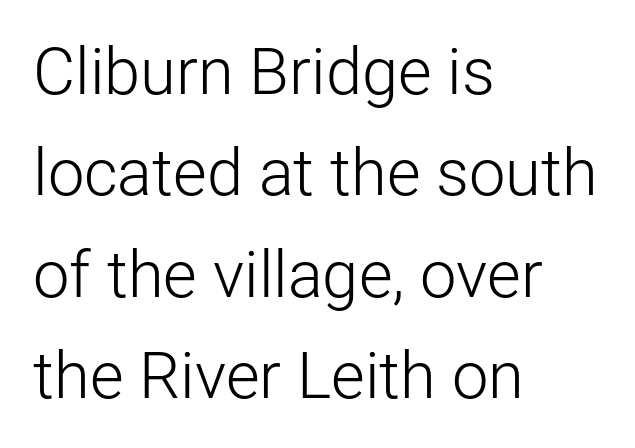
The letters advance in unequal steps, a hallmark of proportional type. Interline gaps are of average width in this sample. Think standard paragraph weight, or any step lighter than that. The compositor pushed each line to the left boundary.
